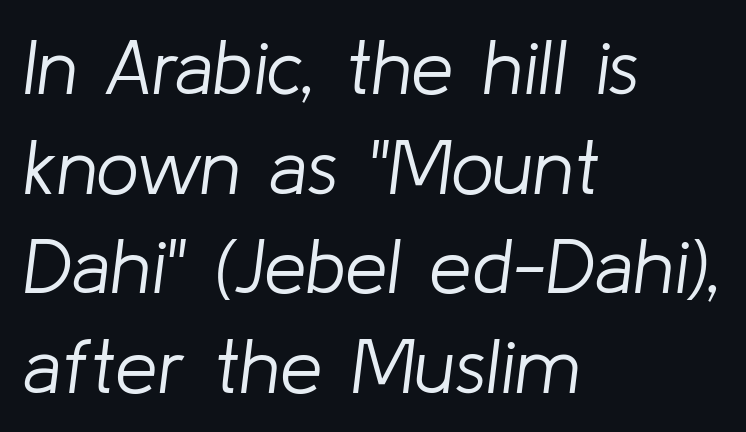
Yep, that's italic — everything's leaning. Each letter keeps its own natural width here, so spacing adapts to shape. A clean baseline with only descenders dipping below it. There is no visible air inserted between adjacent glyphs.
